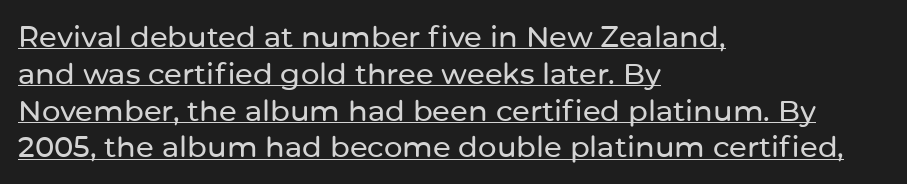
{"serif": "no", "italic": "no", "width": "normal", "stroke_contrast": "low", "x_height": "medium", "monospaced": "no", "underline": "yes", "align": "left", "line_spacing": "normal", "line_spacing_ratio": 1.27, "letter_spacing": "normal", "letter_spacing_em": 0.0, "glyph_px": 29}
